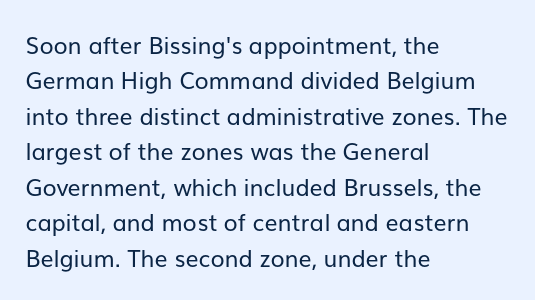
Q: Is the text bold? A: No.
Q: Is the text italic (slanted)? A: No, it is upright.
Q: Is the text underlined? A: No.
Q: How is the paragraph aligned? A: Left-aligned.
Q: Is the spacing between letters normal or unusually wide? A: Normal.
Q: Is the spacing between lines tight, normal or loose? A: Normal.
